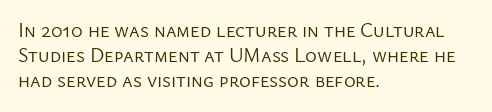
How would I describe the line gaps? Plain and ordinary. Stem width sits at or under what a default text font uses. Posture: straight, roman, zero tilt. Underlining? Definitely not there. How are the letters spaced? Ordinarily, with no added tracking. Alignment: flush left.
